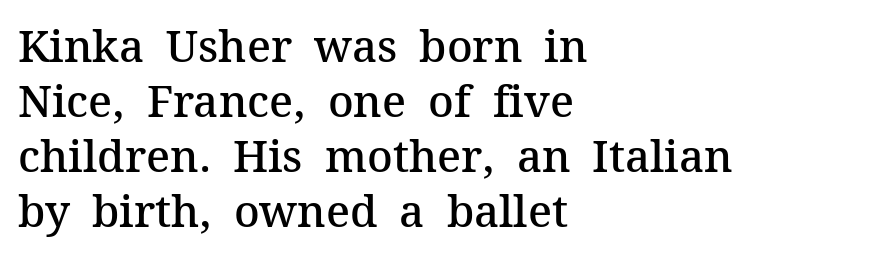
{"serif": "yes", "italic": "no", "bold": "semi", "weight": "semibold", "width": "normal", "stroke_contrast": "medium", "x_height": "medium", "monospaced": "no", "underline": "no", "align": "left", "line_spacing": "normal", "line_spacing_ratio": 1.25, "letter_spacing": "normal", "letter_spacing_em": 0.0, "glyph_px": 44}
